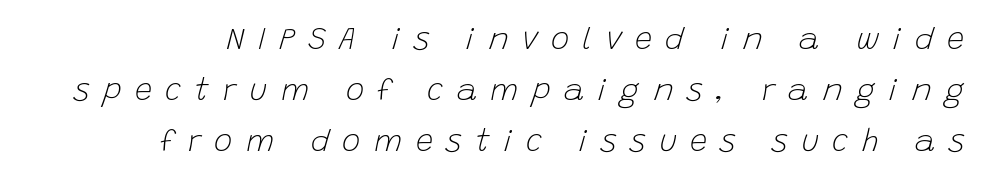
Q: Is the text bold? A: No.
Q: Is the text italic (slanted)? A: Yes, it leans right by about 15 degrees.
Q: Is the text underlined? A: No.
Q: Is the spacing between letters normal or unusually wide? A: Unusually wide.
Q: Is the spacing between lines tight, normal or loose? A: Normal.
Q: Width (condensed, normal, or wide)? A: Normal.
Q: Stroke contrast? A: Low.
Q: x-height? A: Large.
Q: Monospaced? A: No.
